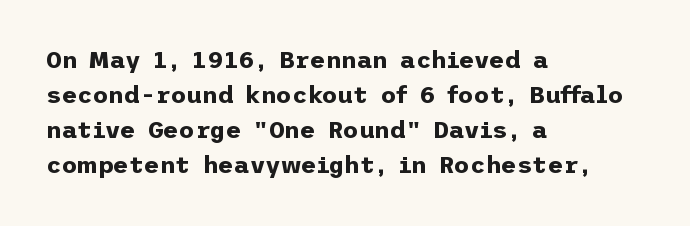
{"italic": "no", "bold": "yes", "underline": "no", "align": "left", "line_spacing": "normal", "line_spacing_ratio": 1.46, "letter_spacing": "normal", "letter_spacing_em": 0.0, "glyph_px": 24}
